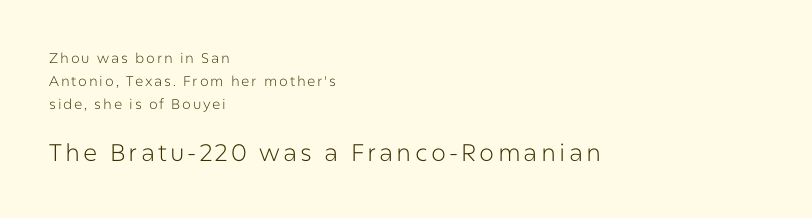
The image shows 24 px text type, upright; set left-aligned, normal line spacing (1.65x), not underlined; the second (bottom) block is 1.71x larger.
